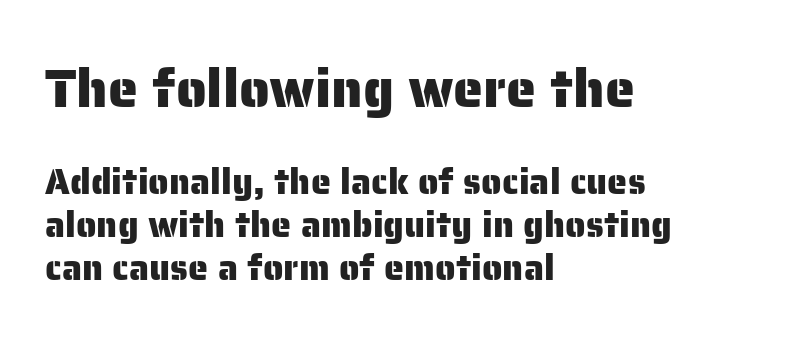
Style check: upright. The letters advance in unequal steps, a hallmark of proportional type. You get the large type first, then a drop to smaller type. Classification — sans serif. Which margin do the lines hug? The left one — the right edge is uneven.
